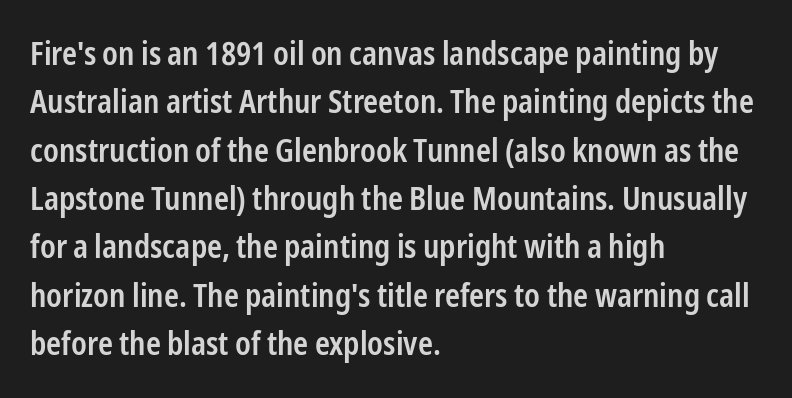
Looks like regular typesetting: each glyph gets only the width it needs. These words are printed semibold, heavier than regular yet not bold. Rule under the text: the space is simply empty. The gaps between neighbouring characters are ordinary and unremarkable. This is the regular roman posture of the typeface. These lines sit exactly where default settings would place them.
